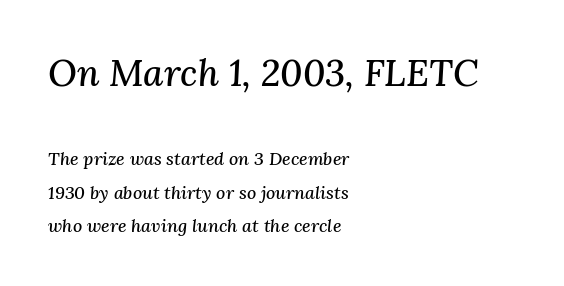
Q: Is the text italic (slanted)? A: Yes, it leans right by about 3 degrees.
Q: Is the typeface a serif or a sans-serif typeface? A: Serif.
Q: Is the text underlined? A: No.
Q: How is the paragraph aligned? A: Left-aligned.
Q: Is the spacing between letters normal or unusually wide? A: Normal.
Q: Which block of text is set in a larger size, the first (top) or the second (bottom)? A: The first (top) one.
Q: Width (condensed, normal, or wide)? A: Normal.
Q: Stroke contrast? A: Medium.
Q: x-height? A: Medium.
Q: Monospaced? A: No.
